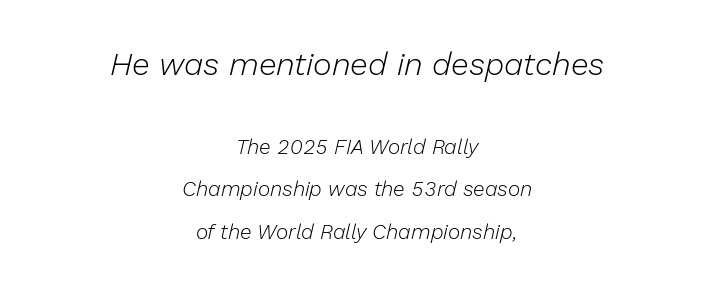
{"italic": "yes", "lean": "right", "slant_degrees": 13, "bold": "no", "weight": "light", "width": "normal", "stroke_contrast": "low", "x_height": "medium", "monospaced": "no", "underline": "no", "align": "center", "line_spacing": "loose", "line_spacing_ratio": 2.03, "letter_spacing": "normal", "letter_spacing_em": 0.0, "larger_block": "first", "size_ratio": 1.52, "glyph_px": 32}
